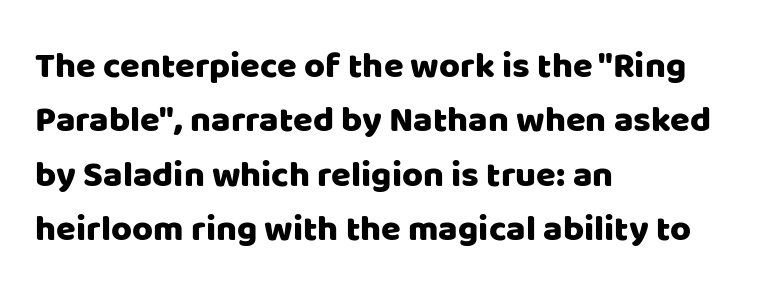
{"serif": "no", "italic": "no", "width": "normal", "stroke_contrast": "low", "x_height": "large", "monospaced": "no", "underline": "no", "align": "left", "line_spacing": "normal", "line_spacing_ratio": 1.51, "letter_spacing": "normal", "letter_spacing_em": 0.0, "glyph_px": 36}
